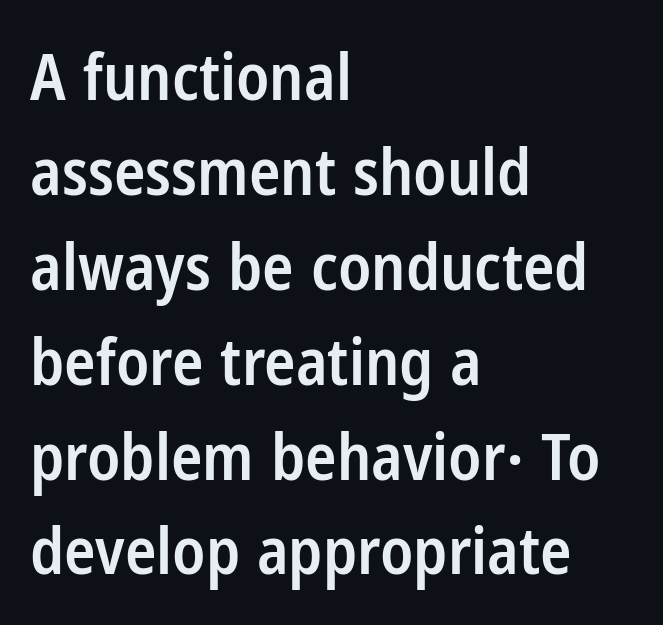
{"serif": "no", "italic": "no", "bold": "semi", "weight": "semibold", "width": "condensed", "stroke_contrast": "low", "x_height": "medium", "monospaced": "no", "underline": "no", "align": "left", "line_spacing": "normal", "line_spacing_ratio": 1.46, "letter_spacing": "normal", "letter_spacing_em": 0.0, "glyph_px": 65}
